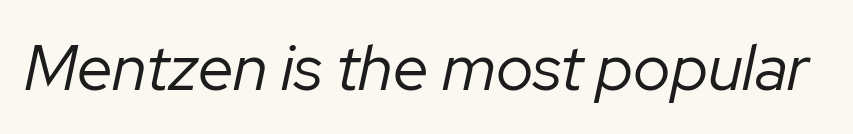
The image shows 64 px regular-weight type, italic (leaning right); set normal letter spacing, not underlined; low stroke contrast and a medium x-height.
